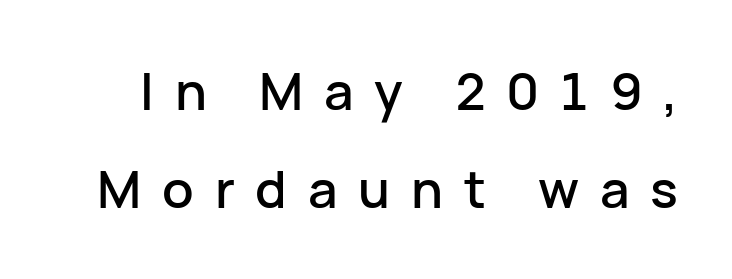
Q: Is the text italic (slanted)? A: No, it is upright.
Q: Is the typeface a serif or a sans-serif typeface? A: Sans-serif.
Q: Is the text underlined? A: No.
Q: Is the spacing between letters normal or unusually wide? A: Unusually wide.
Q: Width (condensed, normal, or wide)? A: Normal.
Q: Stroke contrast? A: Low.
Q: x-height? A: Medium.
Q: Monospaced? A: No.
